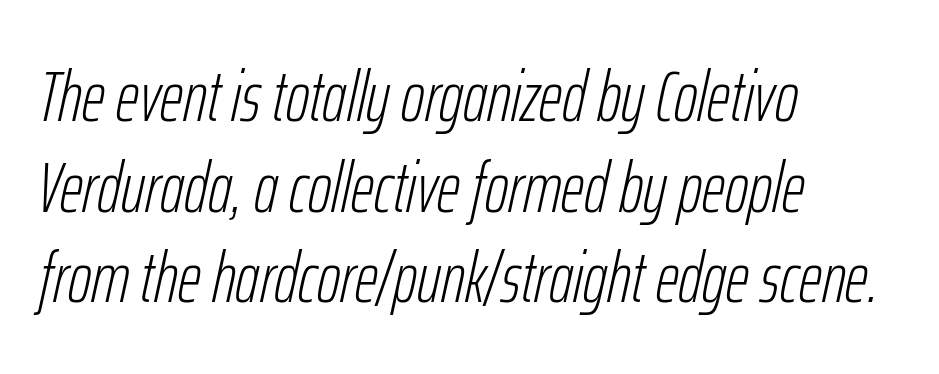
Q: Is the text bold? A: No.
Q: Is the text italic (slanted)? A: Yes, it leans right by about 12 degrees.
Q: Is the text underlined? A: No.
Q: How is the paragraph aligned? A: Left-aligned.
Q: Is the spacing between letters normal or unusually wide? A: Normal.
Q: Is the spacing between lines tight, normal or loose? A: Normal.
Q: Width (condensed, normal, or wide)? A: Condensed.
Q: Stroke contrast? A: Low.
Q: x-height? A: Medium.
Q: Monospaced? A: No.
